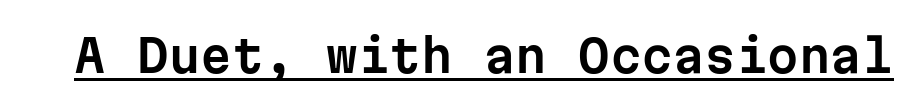
The image shows 45 px sans-serif type, upright, monospaced; set normal letter spacing, underlined; low stroke contrast and a medium x-height.
